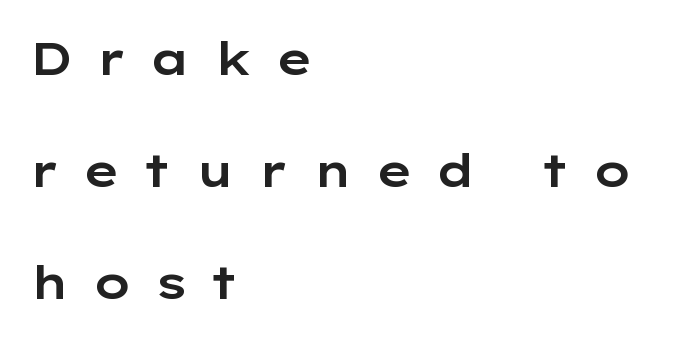
Q: Is the text italic (slanted)? A: No, it is upright.
Q: Is the typeface a serif or a sans-serif typeface? A: Sans-serif.
Q: Is the text underlined? A: No.
Q: How is the paragraph aligned? A: Left-aligned.
Q: Is the spacing between letters normal or unusually wide? A: Unusually wide.
Q: Is the spacing between lines tight, normal or loose? A: Loose.
Q: Width (condensed, normal, or wide)? A: Wide.
Q: Stroke contrast? A: Low.
Q: x-height? A: Medium.
Q: Monospaced? A: No.
